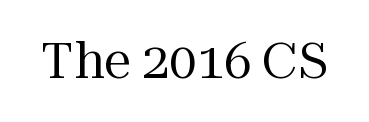
{"serif": "yes", "italic": "no", "bold": "no", "weight": "regular", "width": "normal", "stroke_contrast": "medium", "x_height": "medium", "monospaced": "no", "underline": "no", "letter_spacing": "normal", "letter_spacing_em": 0.0, "glyph_px": 49}
